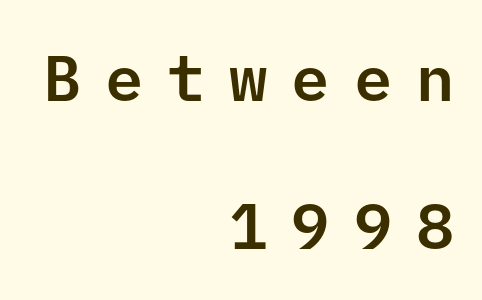
The image shows 64 px sans-serif type, upright; set right-aligned, loose line spacing (2.32x), unusually wide letter spacing (+0.37 em), not underlined; low stroke contrast and a medium x-height.
